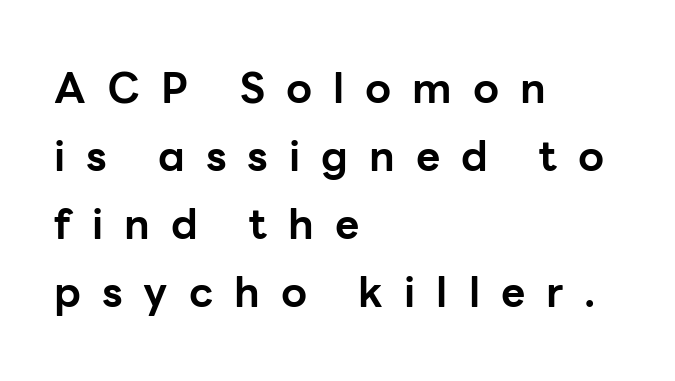
Check the space under the baseline: it is left empty. The font's upright variant was chosen for this text. These lines carry a lot of weight — the face is fully bold. Proportional: the letters do not fall into vertical columns.
